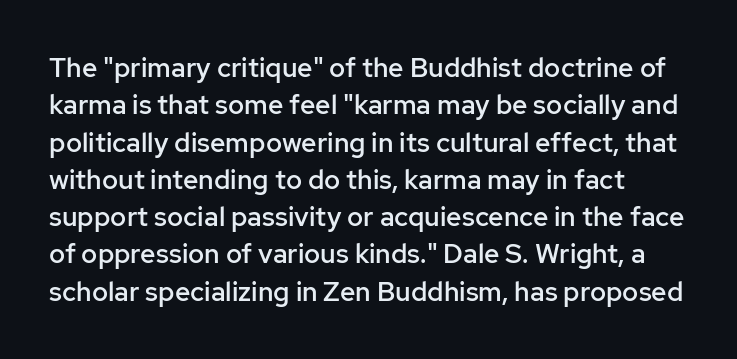
The image shows 27 px text type, upright; set normal line spacing (1.38x), normal letter spacing, not underlined.
